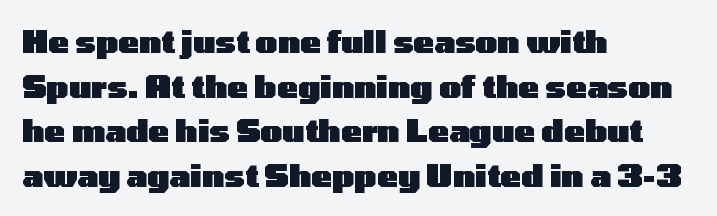
{"serif": "no", "italic": "no", "bold": "yes", "weight": "heavy", "width": "wide", "stroke_contrast": "low", "x_height": "medium", "monospaced": "no", "underline": "no", "align": "left", "line_spacing": "normal", "line_spacing_ratio": 1.44, "letter_spacing": "normal", "letter_spacing_em": 0.0, "glyph_px": 31}
